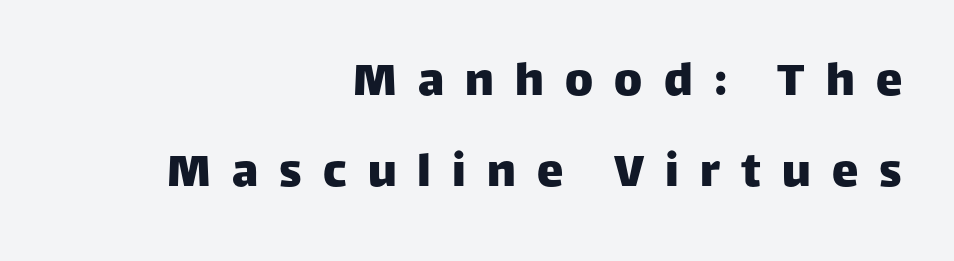
The image shows 53 px sans-serif type, upright; set right-aligned, line spacing 1.72x, unusually wide letter spacing (+0.4 em), not underlined; low stroke contrast and a large x-height.
